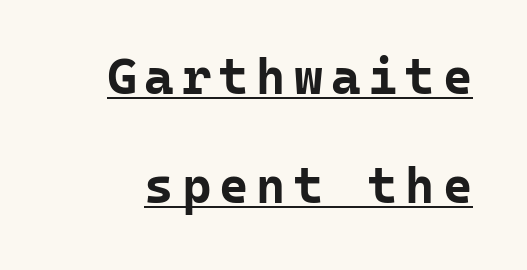
The lettering is marked with a stroke running underneath it. In terms of letterform style, serifs are entirely absent. Emphasis by weight is at full strength: bold. The line-height multiplier appears high, well above default. Think of a typewriter: that constant character pitch is what you see here. The typography opts for an upright posture over an oblique one.
